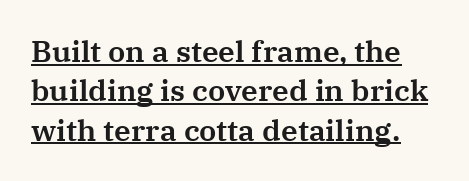
{"serif": "yes", "italic": "no", "width": "normal", "stroke_contrast": "medium", "x_height": "medium", "monospaced": "no", "underline": "yes", "line_spacing": "normal", "line_spacing_ratio": 1.31, "letter_spacing": "normal", "letter_spacing_em": 0.0, "glyph_px": 30}
